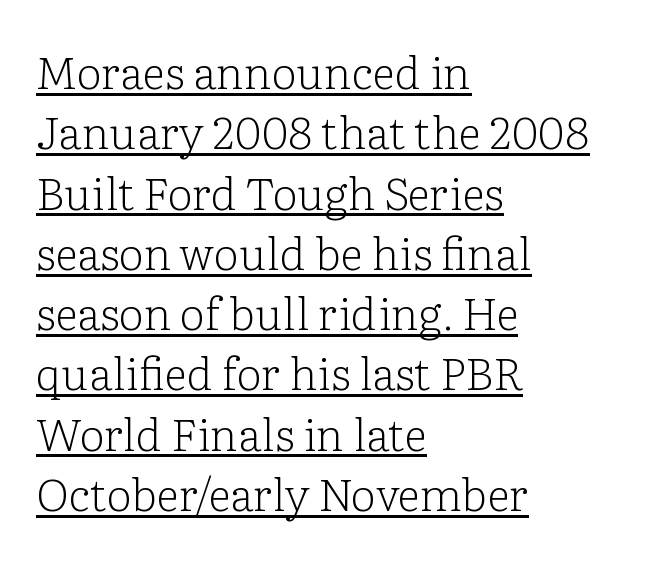
The image shows 45 px light serif type, upright; set left-aligned, normal line spacing (1.34x), normal letter spacing, underlined; low stroke contrast and a medium x-height.
